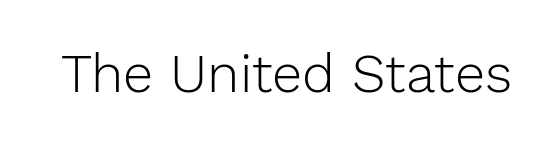
{"serif": "no", "italic": "no", "bold": "no", "weight": "light", "width": "normal", "stroke_contrast": "low", "x_height": "medium", "monospaced": "no", "underline": "no", "letter_spacing": "normal", "letter_spacing_em": 0.0, "glyph_px": 54}
